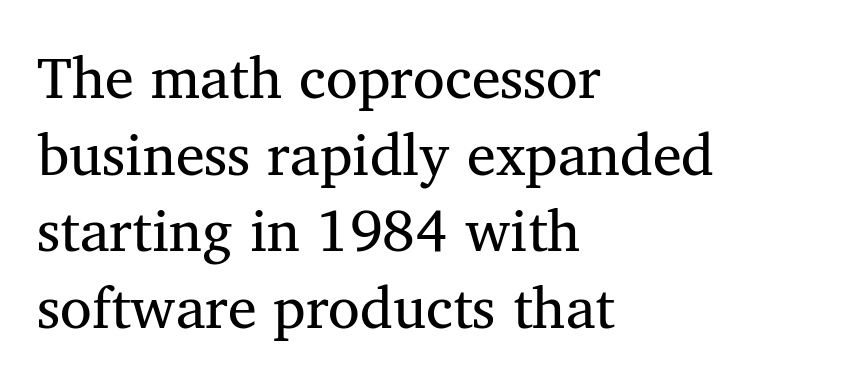
The image shows 58 px regular-weight serif type, upright; set left-aligned, normal line spacing (1.32x), normal letter spacing, not underlined; medium stroke contrast and a medium x-height.
